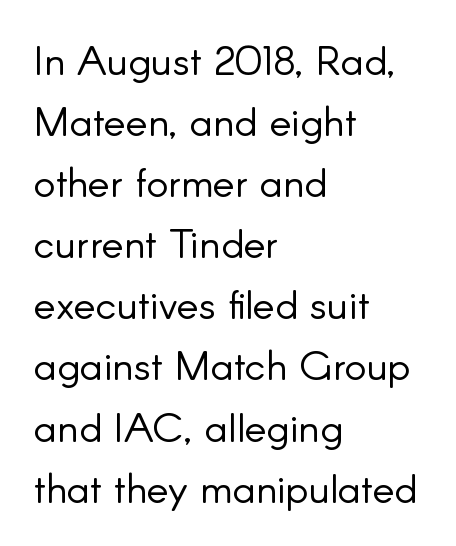
There is no visible air inserted between adjacent glyphs. The area under the type is left untouched. In terms of posture, this sample is upright. The passage shown is typed in a proportional face where columns would drift.
